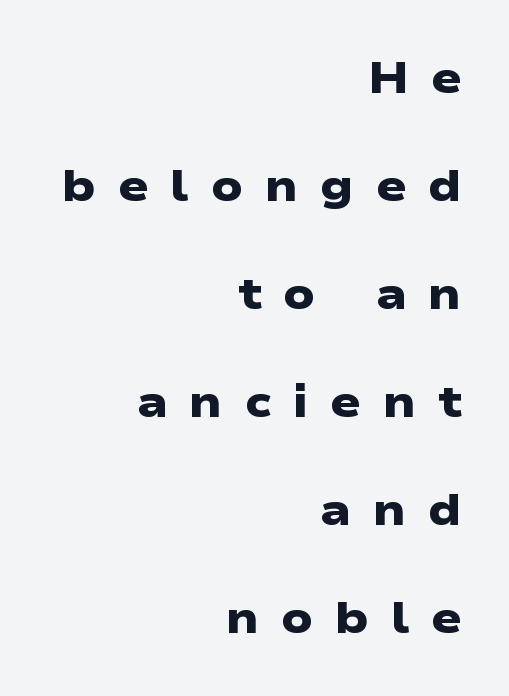
The image shows 45 px heavy, wide sans-serif type; set right-aligned, loose line spacing (2.4x), unusually wide letter spacing (+0.48 em), not underlined; low stroke contrast and a medium x-height.
